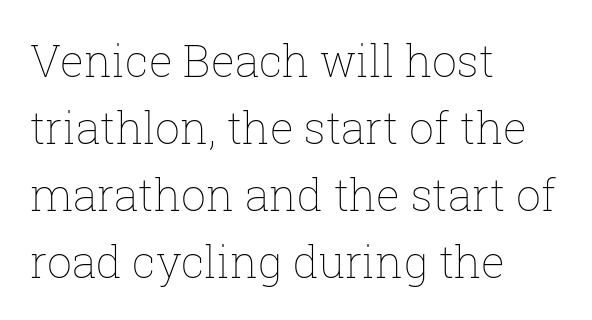
The image shows 44 px thin type, upright; set left-aligned, normal line spacing (1.52x), normal letter spacing, not underlined; low stroke contrast and a medium x-height.
